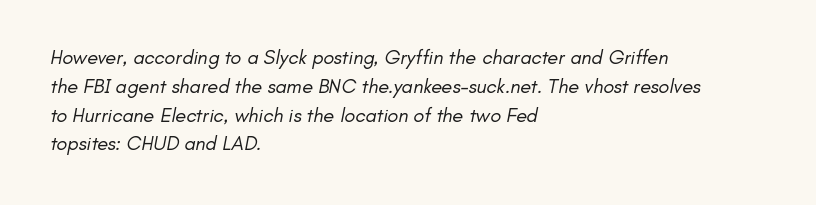
The image shows 20 px text type; set left-aligned, normal line spacing (1.44x), normal letter spacing, not underlined.
